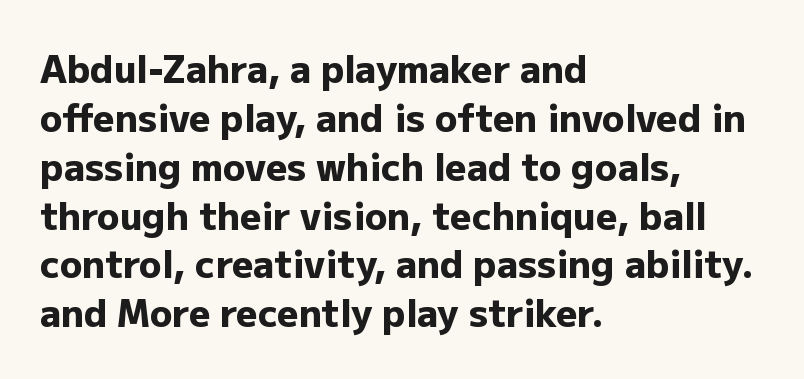
A clean baseline with only descenders dipping below it. The type is set solid horizontally, with unmodified tracking. The lines sit at an ordinary, default distance from one another. As a designer I'd log this as weight 700, bold. Each letter keeps its own natural width here, so spacing adapts to shape. The specimen reads as upright at a glance.
